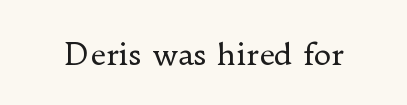
{"serif": "yes", "italic": "no", "bold": "no", "weight": "regular", "width": "normal", "stroke_contrast": "low", "x_height": "small", "monospaced": "no", "underline": "no", "letter_spacing": "normal", "letter_spacing_em": 0.0, "glyph_px": 30}
